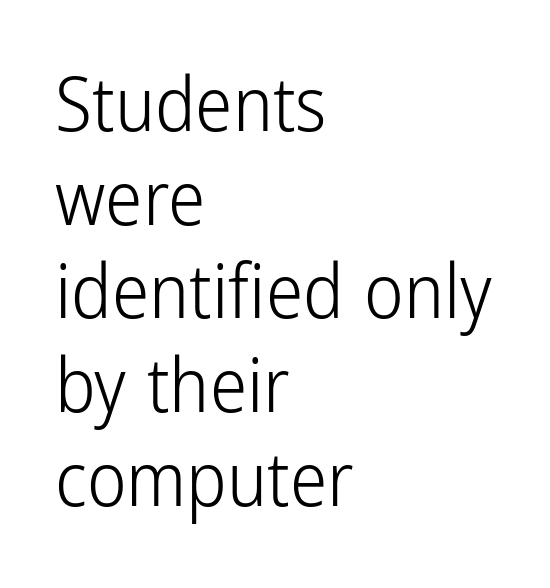
You could not count columns in this text — the font is proportionally spaced. Think standard paragraph weight, or any step lighter than that. This rendering features lettering with no underline. Honestly, the row spacing looks completely unremarkable.
